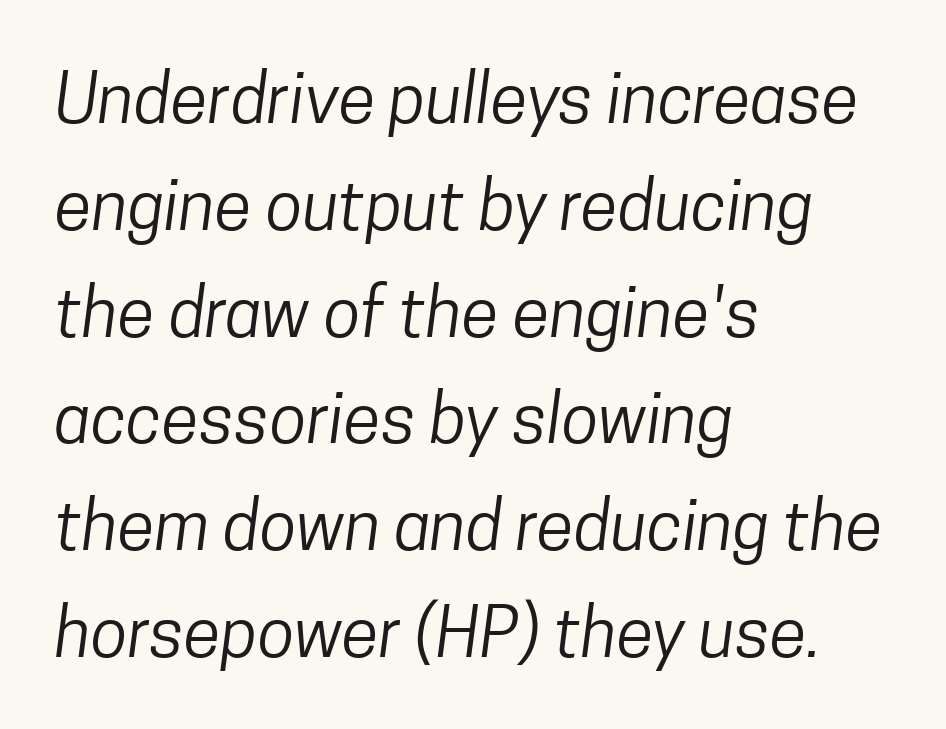
Anything drawn beneath the words? Only blank space. This sample has the flowing, uneven cadence of proportional lettering. The text was rendered using a sans face with plain stroke endings. The rendering uses a moderate line-height, typical for paragraphs. This is not heavy type; no bold has been used.
